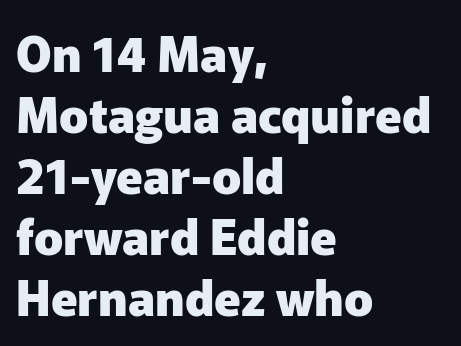
{"serif": "no", "italic": "no", "bold": "yes", "weight": "heavy", "width": "normal", "stroke_contrast": "low", "x_height": "medium", "monospaced": "no", "underline": "no", "align": "left", "line_spacing": "normal", "line_spacing_ratio": 1.27, "letter_spacing": "normal", "letter_spacing_em": 0.0, "glyph_px": 48}
